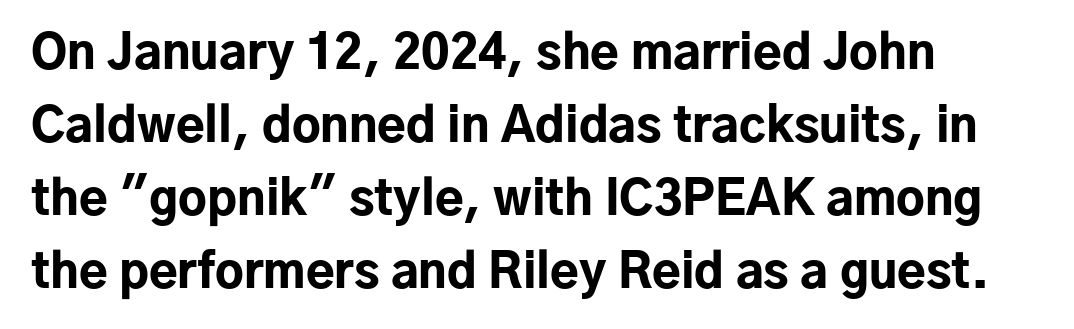
Q: Is the text bold? A: Yes.
Q: Is the text italic (slanted)? A: No, it is upright.
Q: Is the typeface a serif or a sans-serif typeface? A: Sans-serif.
Q: Is the text underlined? A: No.
Q: How is the paragraph aligned? A: Left-aligned.
Q: Is the spacing between letters normal or unusually wide? A: Normal.
Q: Is the spacing between lines tight, normal or loose? A: Normal.
Q: Width (condensed, normal, or wide)? A: Normal.
Q: Stroke contrast? A: Low.
Q: x-height? A: Medium.
Q: Monospaced? A: No.
